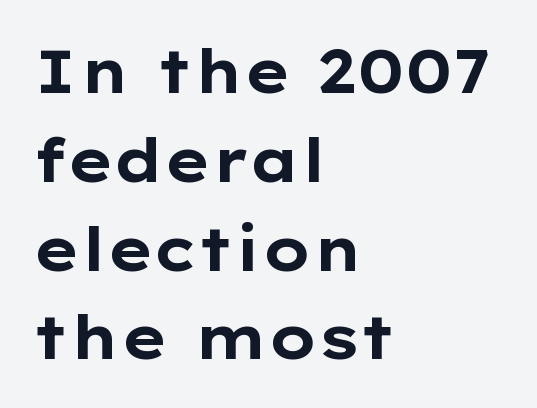
{"serif": "no", "italic": "no", "bold": "yes", "weight": "bold", "width": "wide", "stroke_contrast": "low", "x_height": "medium", "monospaced": "no", "underline": "no", "align": "left", "line_spacing": "normal", "line_spacing_ratio": 1.48, "letter_spacing": "normal", "letter_spacing_em": 0.0, "glyph_px": 60}
